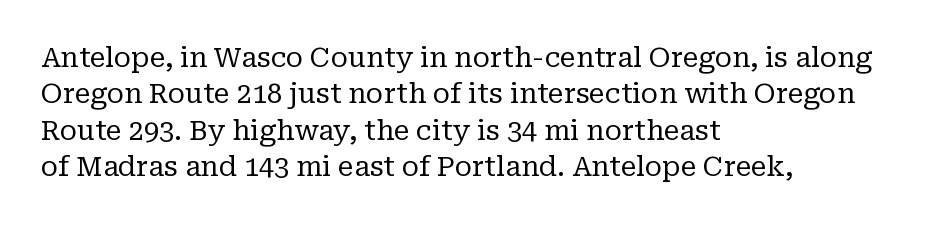
Q: Is the text bold? A: No.
Q: Is the text italic (slanted)? A: No, it is upright.
Q: Is the text underlined? A: No.
Q: How is the paragraph aligned? A: Left-aligned.
Q: Is the spacing between letters normal or unusually wide? A: Normal.
Q: Is the spacing between lines tight, normal or loose? A: Normal.
